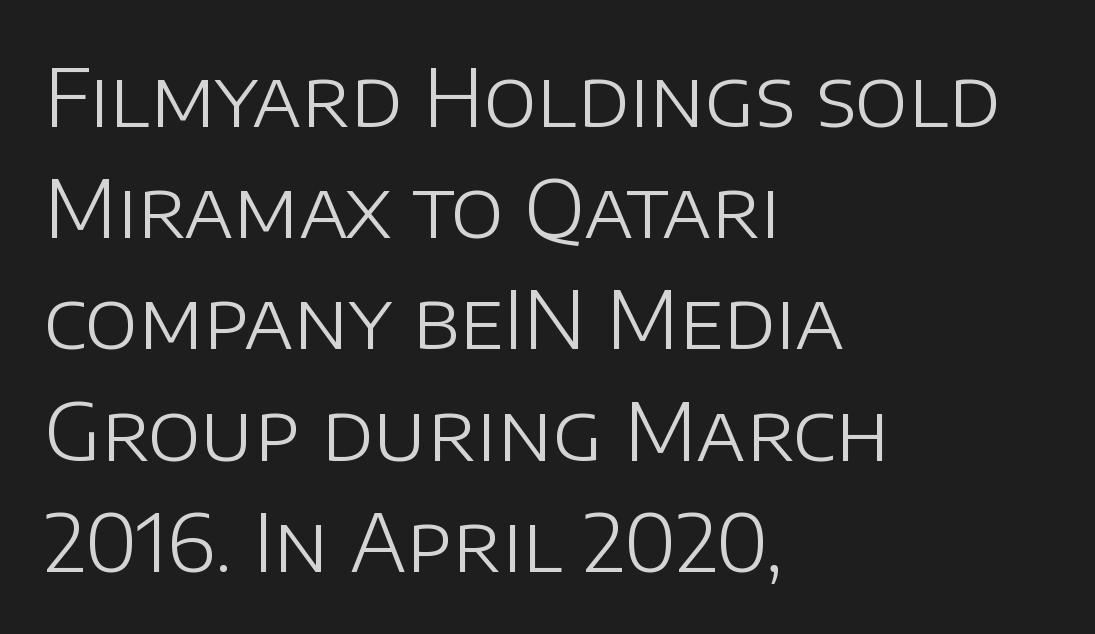
Underlining? Definitely not there. Do the letters lean? They stand straight. The face used here is proportionally spaced, like ordinary book or web type. Leftover space on each line is placed entirely after the last word.
